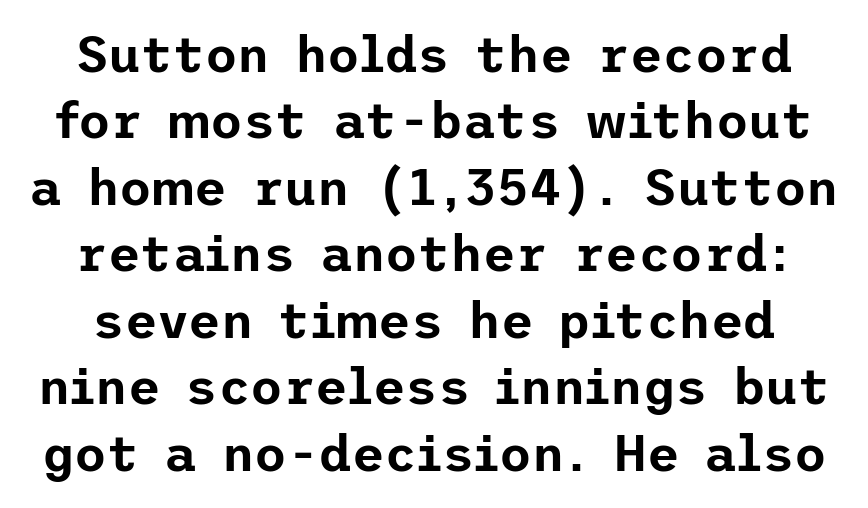
The image shows 50 px sans-serif type, upright; set normal line spacing (1.33x), normal letter spacing, not underlined; low stroke contrast and a medium x-height.
